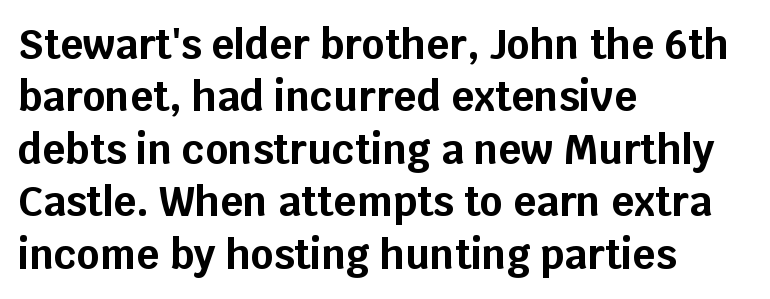
The image shows 40 px bold sans-serif type, upright; set left-aligned, normal line spacing (1.31x), normal letter spacing, not underlined; low stroke contrast and a large x-height.
